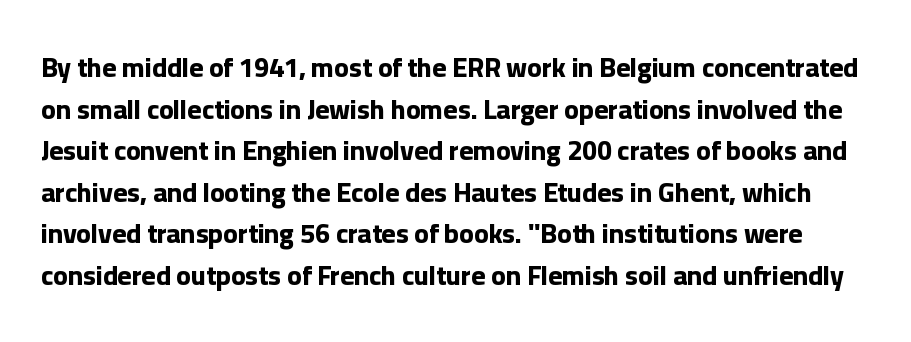
This sample uses plain, unmodified letter spacing. Chunky letters — that's bold for sure. The lines sit at an ordinary, default distance from one another. Bare-footed words on every line.
